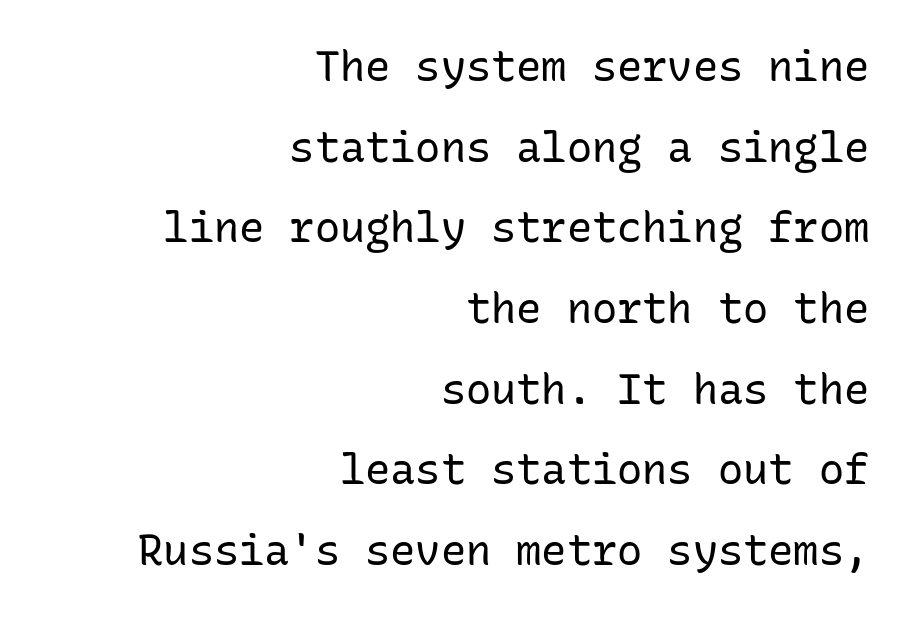
The image shows 42 px regular-weight sans-serif type, upright, monospaced; set right-aligned, loose line spacing (1.92x), normal letter spacing, not underlined; low stroke contrast and a medium x-height.
